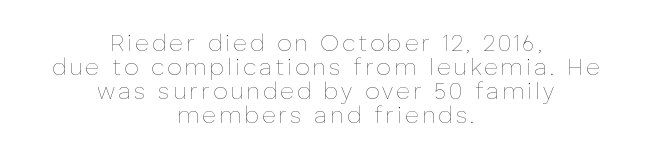
{"italic": "no", "bold": "no", "underline": "no", "align": "center", "line_spacing": "tight", "line_spacing_ratio": 1.04, "glyph_px": 23}
